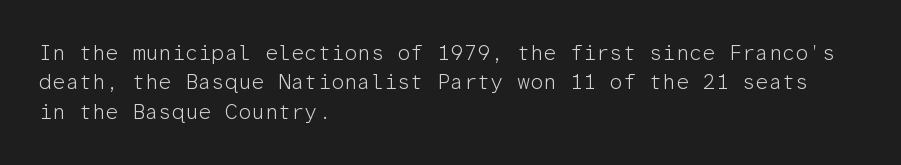
The image shows 21 px text type, upright; set left-aligned, normal line spacing (1.4x), normal letter spacing, not underlined.
